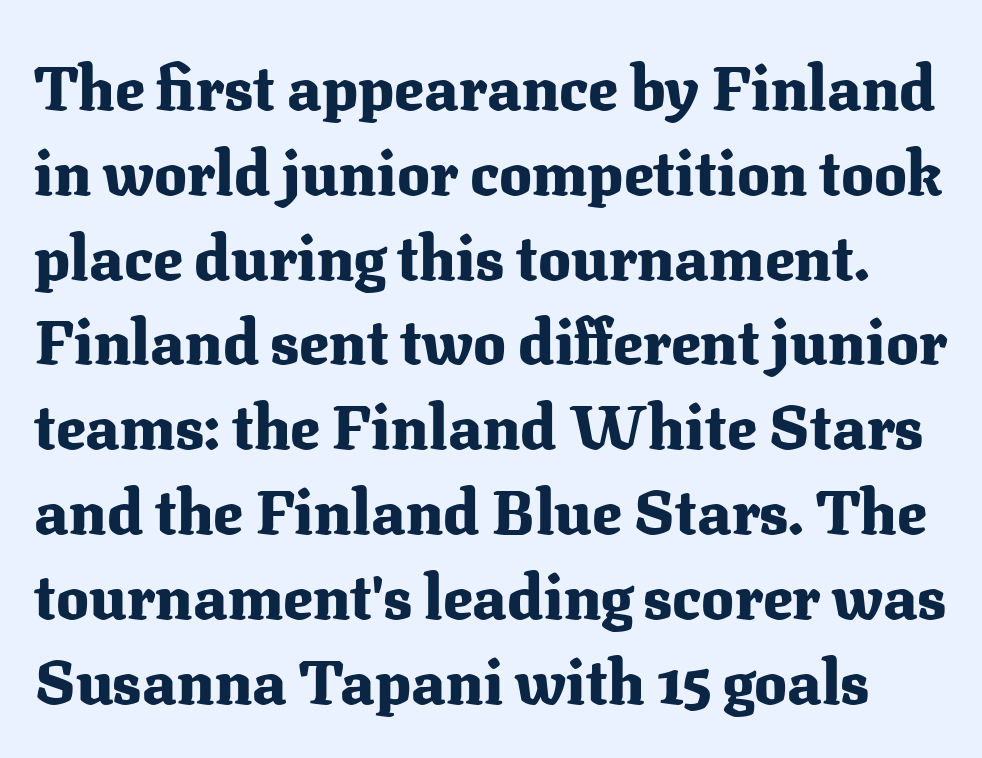
Here the designer chose a conventional face with non-uniform glyph widths. The strokes are fattened all the way to bold. Look at the tracking — it's just the regular setting, nothing added. Regarding serifs, this sample has them.
